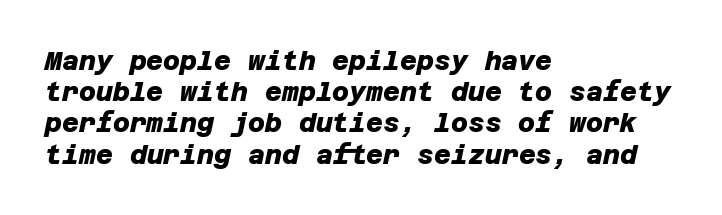
{"bold": "yes", "underline": "no", "align": "left", "line_spacing_ratio": 1.2, "letter_spacing": "normal", "letter_spacing_em": 0.0, "glyph_px": 26}
